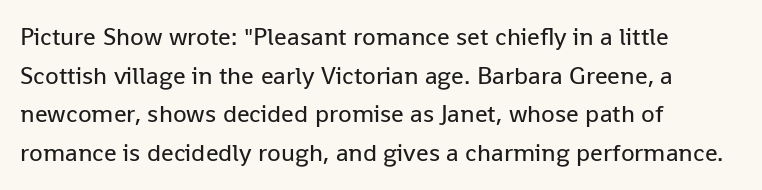
The image shows 25 px text type, upright; set left-aligned, normal line spacing (1.55x), normal letter spacing, not underlined.
